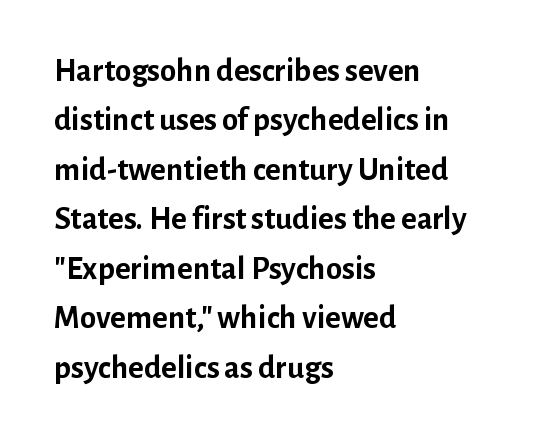
Rows of type keep a routine distance in the vertical direction. This sample uses plain, unmodified letter spacing. In terms of weight, the rendering is a true, heavy bold. These lines are set flush left with a ragged right edge.
